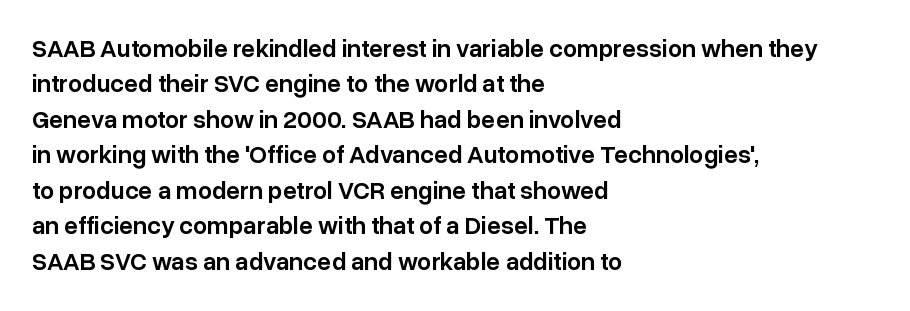
Q: Is the text bold? A: Semi-bold.
Q: Is the text italic (slanted)? A: No, it is upright.
Q: Is the text underlined? A: No.
Q: How is the paragraph aligned? A: Left-aligned.
Q: Is the spacing between letters normal or unusually wide? A: Normal.
Q: Is the spacing between lines tight, normal or loose? A: Normal.
